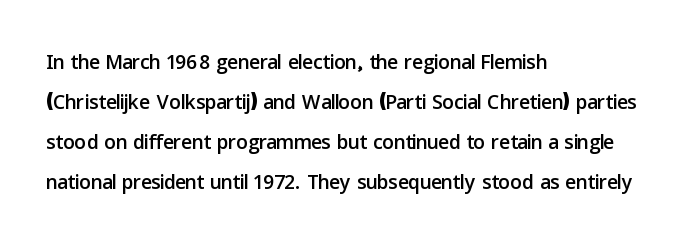
Descenders are the only things crossing below the line. The passage shown is typed in a proportional face where columns would drift. The horizontal fit of the characters is conventional and even. This rendering uses left alignment, leaving the right contour irregular. Regarding leading, the lines here are spaced in the standard way.
